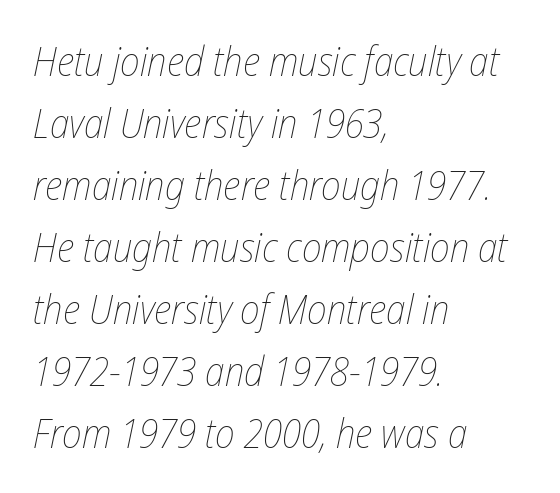
The letters advance in unequal steps, a hallmark of proportional type. The foot of each line stays bare and open. Line beginnings align vertically; line endings do not. It's the slanting kind of type. What's the leading like? Ordinary, nothing unusual.
